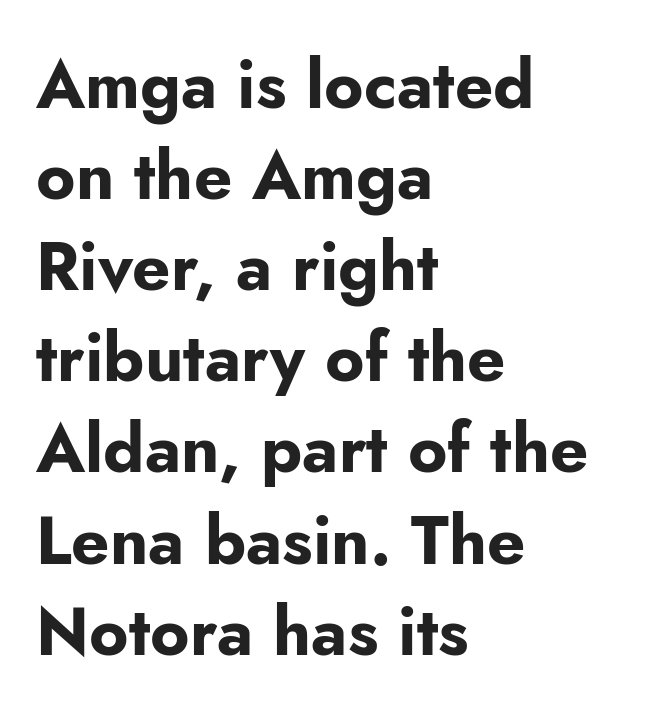
The image shows 67 px bold sans-serif type, upright; set left-aligned, normal line spacing (1.36x), normal letter spacing, not underlined; low stroke contrast and a small x-height.
